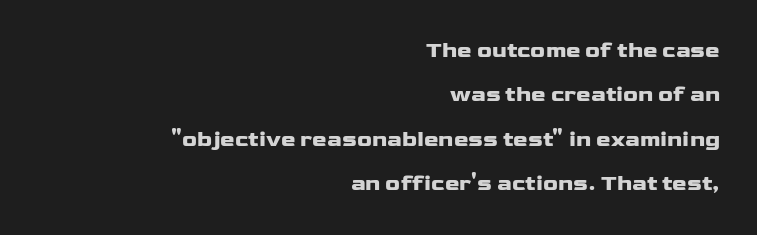
Q: Is the text bold? A: Yes.
Q: Is the text italic (slanted)? A: No, it is upright.
Q: Is the text underlined? A: No.
Q: How is the paragraph aligned? A: Right-aligned.
Q: Is the spacing between letters normal or unusually wide? A: Normal.
Q: Is the spacing between lines tight, normal or loose? A: Loose.
